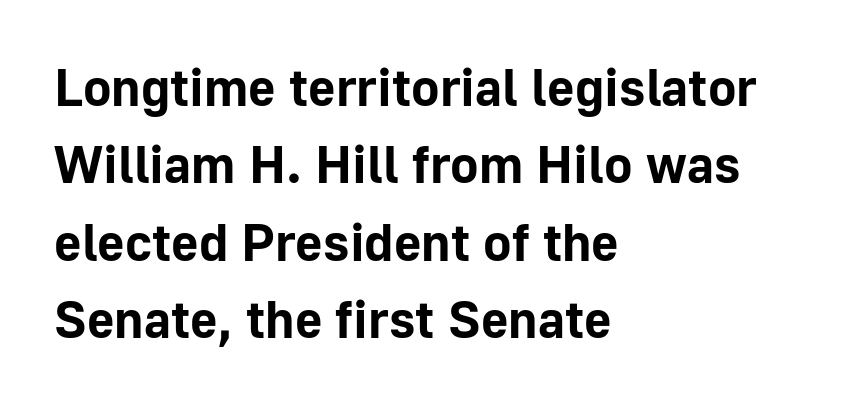
Regular leading. Strong, thick strokes mark this as bold type. Upright lettering throughout. The passage shown is not underscored anywhere. Teacher's note: observe the even left margin — that is flush-left alignment. The passage shown is typed in a proportional face where columns would drift.
